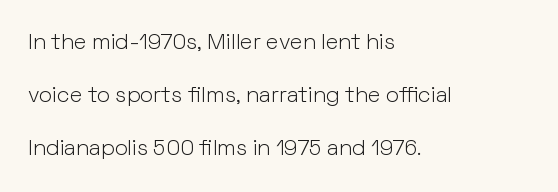
The image shows 22 px text type, upright; set left-aligned, loose line spacing (2.41x), normal letter spacing, not underlined.
